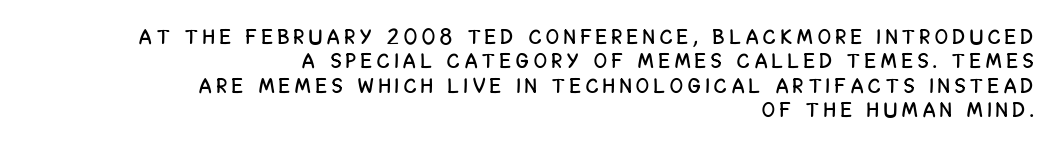
Q: Is the text italic (slanted)? A: No, it is upright.
Q: Is the text underlined? A: No.
Q: How is the paragraph aligned? A: Right-aligned.
Q: Is the spacing between letters normal or unusually wide? A: Unusually wide.
